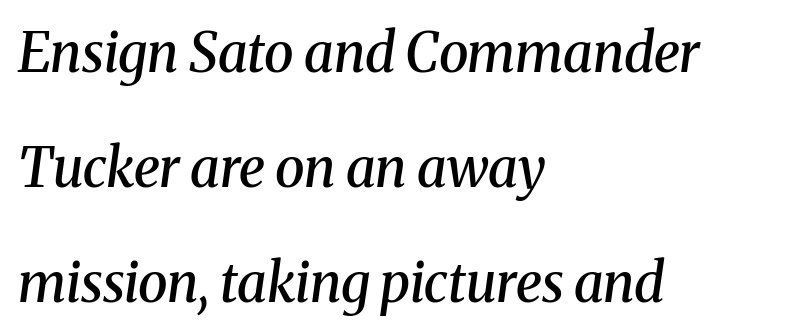
Q: Is the text bold? A: Semi-bold.
Q: Is the text italic (slanted)? A: Yes, it leans right by about 8 degrees.
Q: Is the typeface a serif or a sans-serif typeface? A: Serif.
Q: Is the text underlined? A: No.
Q: How is the paragraph aligned? A: Left-aligned.
Q: Is the spacing between letters normal or unusually wide? A: Normal.
Q: Is the spacing between lines tight, normal or loose? A: Loose.
Q: Width (condensed, normal, or wide)? A: Normal.
Q: Stroke contrast? A: Medium.
Q: x-height? A: Medium.
Q: Monospaced? A: No.
